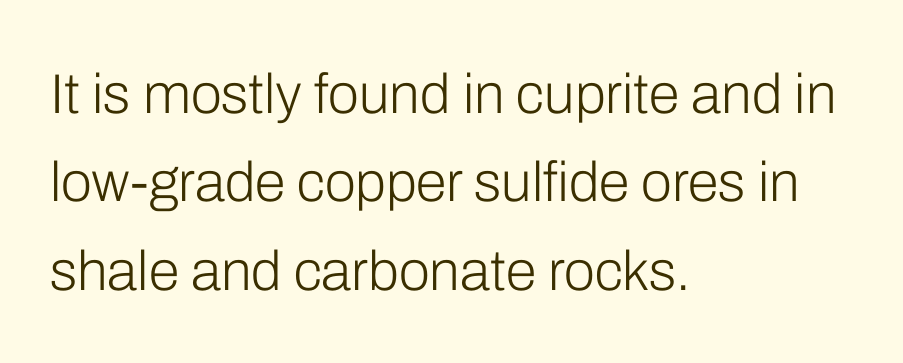
Q: Is the text bold? A: No.
Q: Is the text italic (slanted)? A: No, it is upright.
Q: Is the typeface a serif or a sans-serif typeface? A: Sans-serif.
Q: Is the text underlined? A: No.
Q: How is the paragraph aligned? A: Left-aligned.
Q: Is the spacing between letters normal or unusually wide? A: Normal.
Q: Is the spacing between lines tight, normal or loose? A: Normal.
Q: Width (condensed, normal, or wide)? A: Normal.
Q: Stroke contrast? A: Low.
Q: x-height? A: Medium.
Q: Monospaced? A: No.
